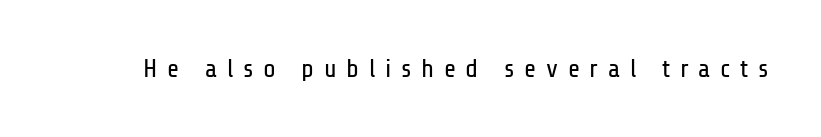
{"italic": "no", "bold": "no", "underline": "no", "letter_spacing": "wide", "letter_spacing_em": 0.37, "glyph_px": 26}
